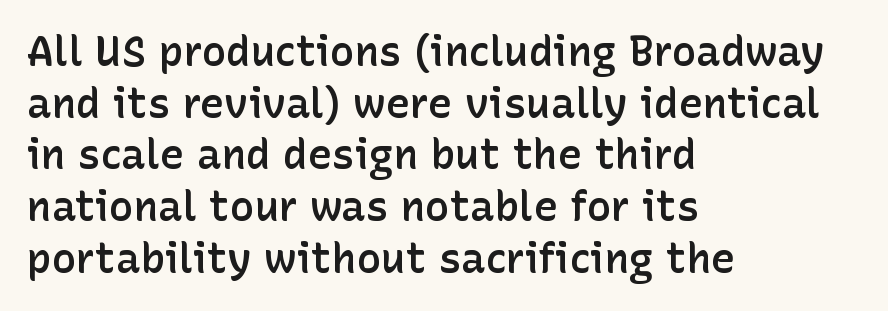
Q: Is the text bold? A: Semi-bold.
Q: Is the text italic (slanted)? A: No, it is upright.
Q: Is the typeface a serif or a sans-serif typeface? A: Sans-serif.
Q: Is the text underlined? A: No.
Q: How is the paragraph aligned? A: Left-aligned.
Q: Is the spacing between letters normal or unusually wide? A: Normal.
Q: Is the spacing between lines tight, normal or loose? A: Normal.
Q: Width (condensed, normal, or wide)? A: Normal.
Q: Stroke contrast? A: Low.
Q: x-height? A: Medium.
Q: Monospaced? A: No.
